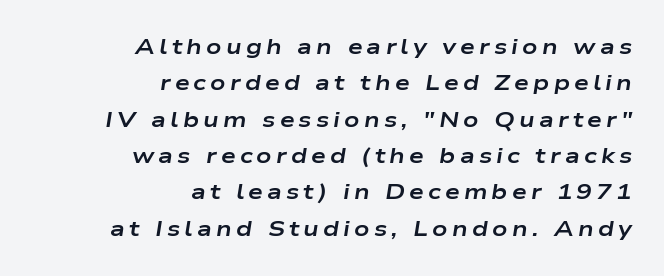
Q: Is the text bold? A: Yes.
Q: Is the text italic (slanted)? A: Yes, it leans right by about 9 degrees.
Q: Is the text underlined? A: No.
Q: How is the paragraph aligned? A: Right-aligned.
Q: Is the spacing between letters normal or unusually wide? A: Unusually wide.
